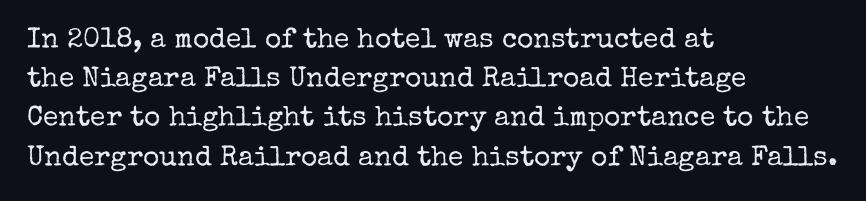
Q: Is the text bold? A: No.
Q: Is the text italic (slanted)? A: No, it is upright.
Q: Is the typeface a serif or a sans-serif typeface? A: Serif.
Q: Is the text underlined? A: No.
Q: How is the paragraph aligned? A: Left-aligned.
Q: Is the spacing between letters normal or unusually wide? A: Normal.
Q: Is the spacing between lines tight, normal or loose? A: Normal.
Q: Width (condensed, normal, or wide)? A: Normal.
Q: Stroke contrast? A: Low.
Q: x-height? A: Medium.
Q: Monospaced? A: No.
